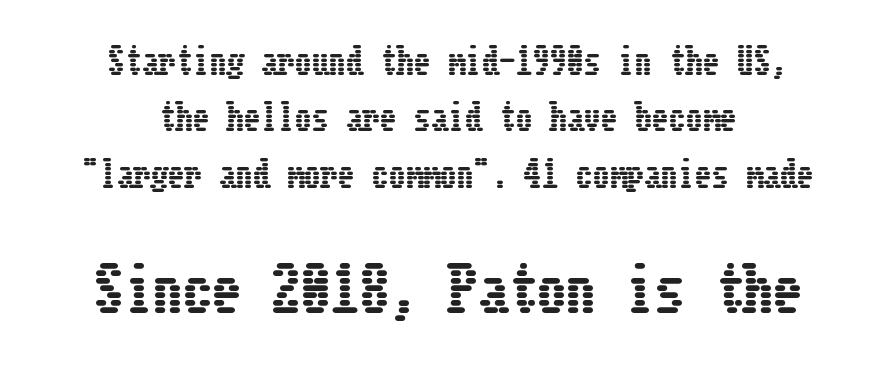
The image shows 59 px condensed type, upright; set centered, normal line spacing (1.66x), normal letter spacing, not underlined; the second (bottom) block is 1.74x larger; low stroke contrast and a medium x-height.
